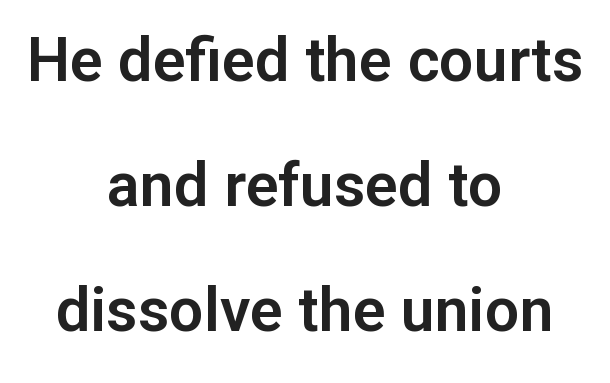
Q: Is the text italic (slanted)? A: No, it is upright.
Q: Is the typeface a serif or a sans-serif typeface? A: Sans-serif.
Q: Is the text underlined? A: No.
Q: How is the paragraph aligned? A: Centered.
Q: Is the spacing between letters normal or unusually wide? A: Normal.
Q: Is the spacing between lines tight, normal or loose? A: Loose.
Q: Width (condensed, normal, or wide)? A: Normal.
Q: Stroke contrast? A: Low.
Q: x-height? A: Medium.
Q: Monospaced? A: No.
